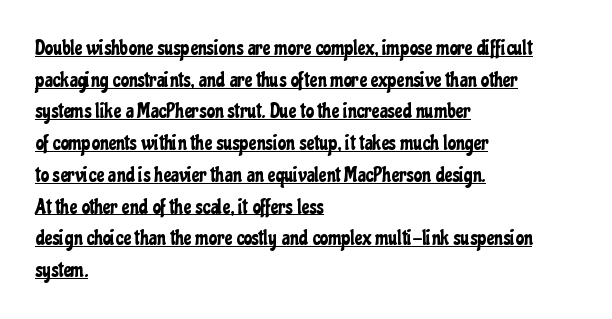
Interline gaps are of average width in this sample. Here the glyphs are tracked normally, forming tight word shapes. Caption: multi-line text, flush left, ragged right. A typographer would call this underscored text. In terms of posture, this sample is upright.
